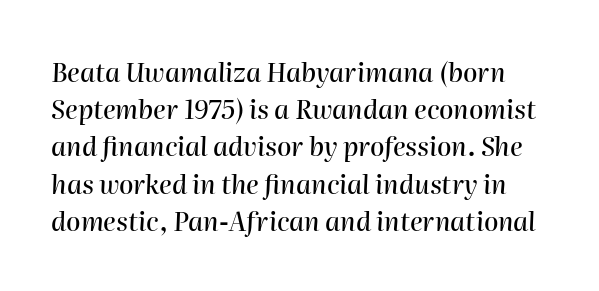
{"italic": "yes", "lean": "right", "slant_degrees": 2, "underline": "no", "line_spacing": "normal", "line_spacing_ratio": 1.43, "letter_spacing": "normal", "letter_spacing_em": 0.0, "glyph_px": 26}
